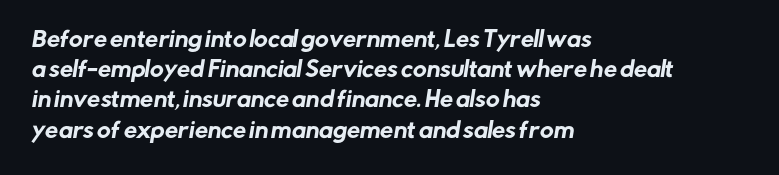
Lines of text with bare space underneath. A classic flush-left, rag-right setting is used for this passage. A typesetter would call this leading conventional body-copy spacing. This rendering leaves character spacing at its baseline value.
